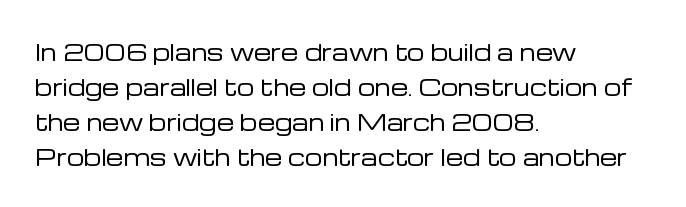
The image shows 22 px text type, upright; set left-aligned, normal line spacing (1.59x), normal letter spacing, not underlined.
